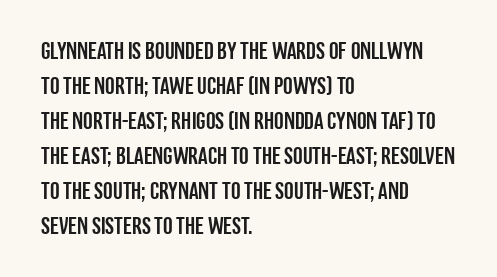
Style check: upright. The designer left line spacing at the default. Casual observation: everything's shoved over to the left. Tracking here is standard; glyphs follow each other at the usual distance. The foot of each line stays bare and open.
